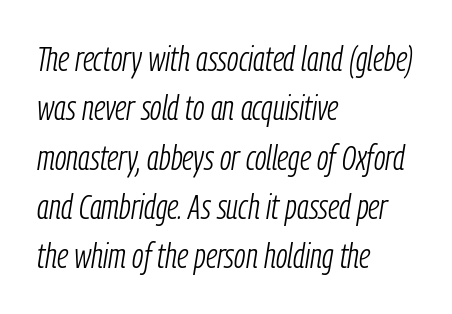
{"italic": "yes", "lean": "right", "slant_degrees": 9, "bold": "no", "weight": "light", "width": "condensed", "stroke_contrast": "low", "x_height": "medium", "monospaced": "no", "underline": "no", "align": "left", "line_spacing": "normal", "line_spacing_ratio": 1.41, "letter_spacing": "normal", "letter_spacing_em": 0.0, "glyph_px": 35}
